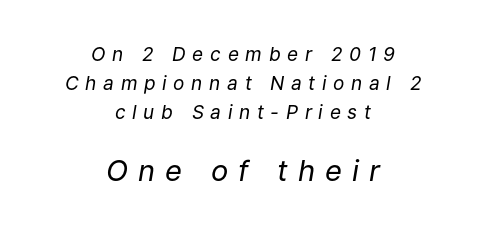
The image shows 29 px regular-weight type, italic (leaning right); set centered, normal line spacing (1.53x), unusually wide letter spacing (+0.35 em), not underlined; the second (bottom) block is 1.53x larger; low stroke contrast and a medium x-height.
